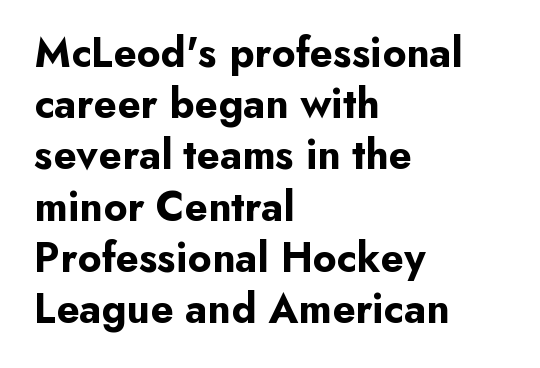
{"serif": "no", "italic": "no", "bold": "yes", "weight": "bold", "width": "normal", "stroke_contrast": "low", "x_height": "small", "monospaced": "no", "underline": "no", "align": "left", "line_spacing_ratio": 1.22, "letter_spacing": "normal", "letter_spacing_em": 0.0, "glyph_px": 42}
